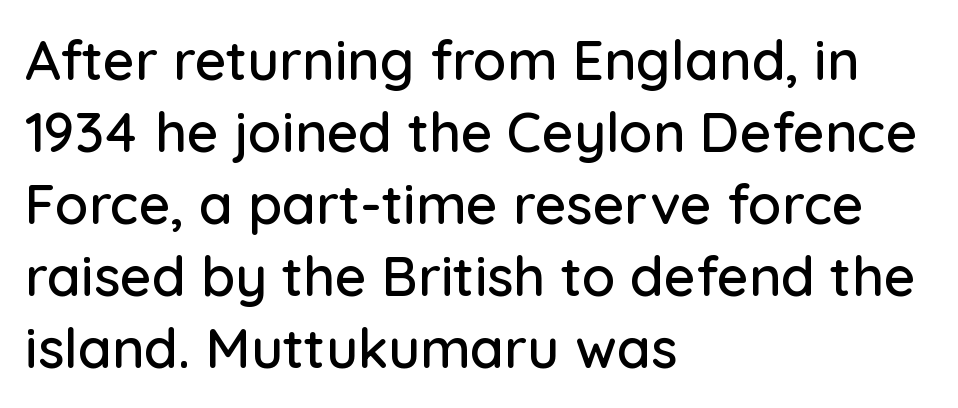
The image shows 55 px sans-serif type, upright; set left-aligned, normal line spacing (1.31x), normal letter spacing, not underlined; low stroke contrast and a medium x-height.
